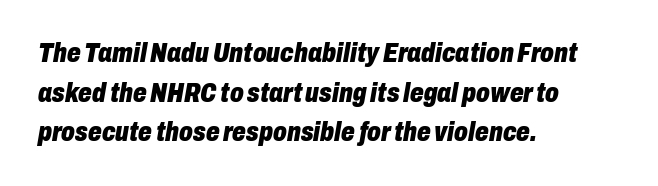
{"italic": "yes", "lean": "right", "slant_degrees": 10, "bold": "yes", "underline": "no", "align": "left", "line_spacing": "normal", "line_spacing_ratio": 1.47, "letter_spacing": "normal", "letter_spacing_em": 0.0, "glyph_px": 27}
